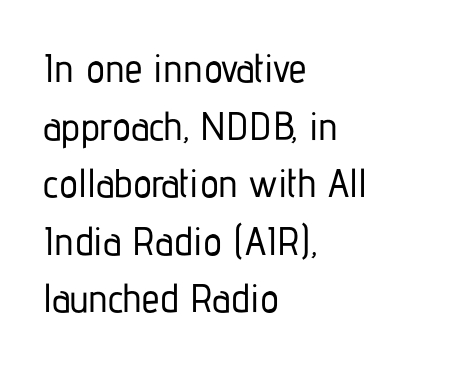
Q: Is the text italic (slanted)? A: No, it is upright.
Q: Is the typeface a serif or a sans-serif typeface? A: Sans-serif.
Q: Is the text underlined? A: No.
Q: How is the paragraph aligned? A: Left-aligned.
Q: Is the spacing between letters normal or unusually wide? A: Normal.
Q: Is the spacing between lines tight, normal or loose? A: Normal.
Q: Width (condensed, normal, or wide)? A: Condensed.
Q: Stroke contrast? A: Low.
Q: x-height? A: Medium.
Q: Monospaced? A: No.
